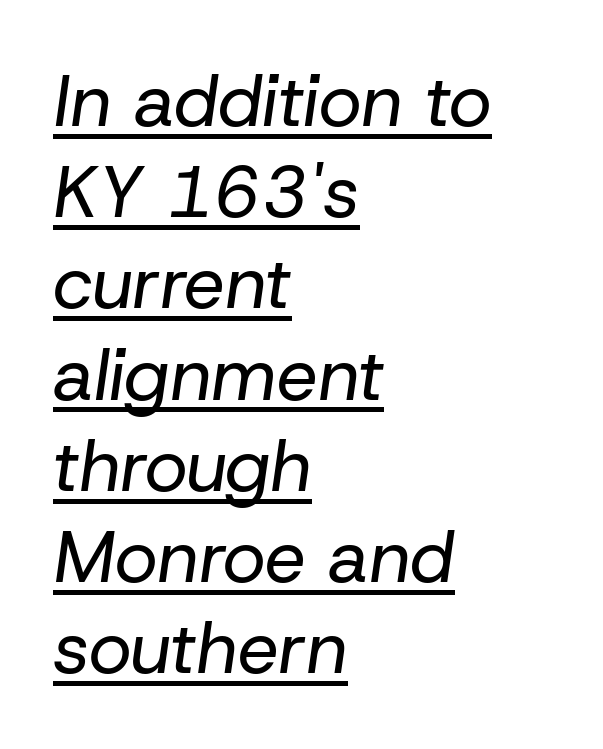
The image shows 73 px regular-weight type, italic (leaning right); set left-aligned, normal line spacing (1.25x), normal letter spacing, underlined; low stroke contrast and a medium x-height.
